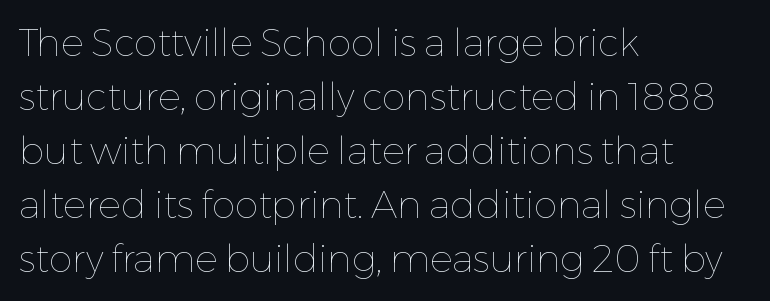
{"italic": "no", "bold": "no", "weight": "thin", "width": "normal", "stroke_contrast": "low", "x_height": "medium", "monospaced": "no", "underline": "no", "align": "left", "line_spacing": "normal", "line_spacing_ratio": 1.42, "letter_spacing": "normal", "letter_spacing_em": 0.0, "glyph_px": 38}
